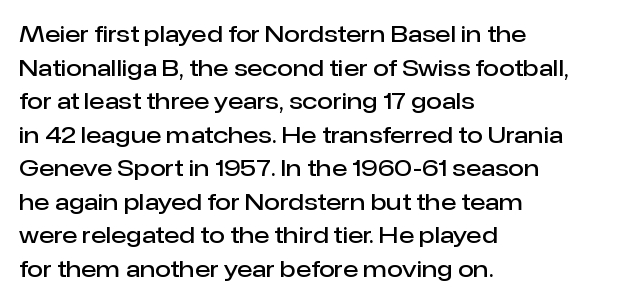
Is there any slant? The stems are plumb. Decoration check: the copy has no underline. Nothing unusual about the tracking: characters are spaced as the font intends. What weight is shown? A semibold, between regular and bold. The setting favours the left margin, as ordinary paragraphs usually do.
